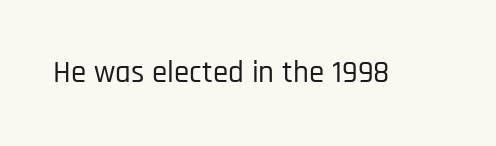
Q: Is the text italic (slanted)? A: No, it is upright.
Q: Is the typeface a serif or a sans-serif typeface? A: Sans-serif.
Q: Is the text underlined? A: No.
Q: Is the spacing between letters normal or unusually wide? A: Normal.
Q: Width (condensed, normal, or wide)? A: Condensed.
Q: Stroke contrast? A: Low.
Q: x-height? A: Large.
Q: Monospaced? A: No.
